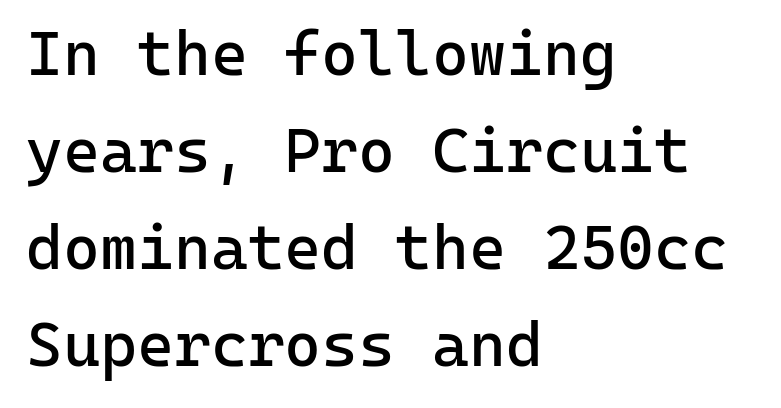
Q: Is the text bold? A: No.
Q: Is the text italic (slanted)? A: No, it is upright.
Q: Is the typeface a serif or a sans-serif typeface? A: Sans-serif.
Q: Is the text underlined? A: No.
Q: How is the paragraph aligned? A: Left-aligned.
Q: Is the spacing between letters normal or unusually wide? A: Normal.
Q: Is the spacing between lines tight, normal or loose? A: Normal.
Q: Width (condensed, normal, or wide)? A: Normal.
Q: Stroke contrast? A: Low.
Q: x-height? A: Medium.
Q: Monospaced? A: Yes.
